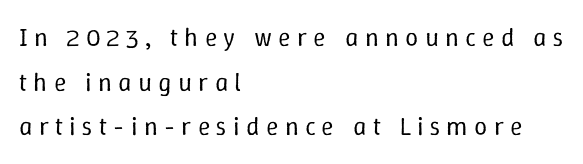
{"italic": "no", "bold": "no", "underline": "no", "align": "left", "line_spacing_ratio": 1.72, "letter_spacing": "wide", "letter_spacing_em": 0.24, "glyph_px": 26}
